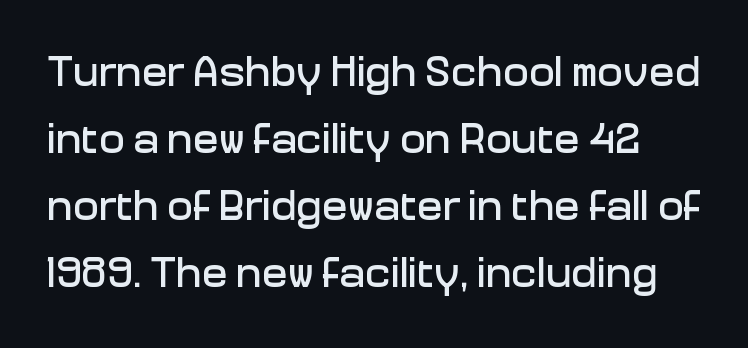
Q: Is the text italic (slanted)? A: No, it is upright.
Q: Is the typeface a serif or a sans-serif typeface? A: Sans-serif.
Q: Is the text underlined? A: No.
Q: Is the spacing between letters normal or unusually wide? A: Normal.
Q: Is the spacing between lines tight, normal or loose? A: Normal.
Q: Width (condensed, normal, or wide)? A: Normal.
Q: Stroke contrast? A: Low.
Q: x-height? A: Medium.
Q: Monospaced? A: No.
